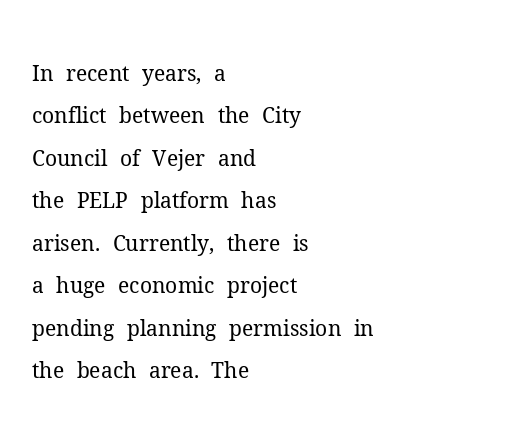
{"italic": "no", "bold": "no", "underline": "no", "align": "left", "line_spacing": "loose", "line_spacing_ratio": 2.02, "letter_spacing": "normal", "letter_spacing_em": 0.0, "glyph_px": 21}
